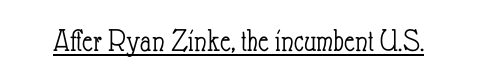
Q: Is the text bold? A: No.
Q: Is the text italic (slanted)? A: No, it is upright.
Q: Is the text underlined? A: Yes.
Q: Is the spacing between letters normal or unusually wide? A: Normal.
Q: Width (condensed, normal, or wide)? A: Condensed.
Q: Stroke contrast? A: Low.
Q: x-height? A: Small.
Q: Monospaced? A: No.
